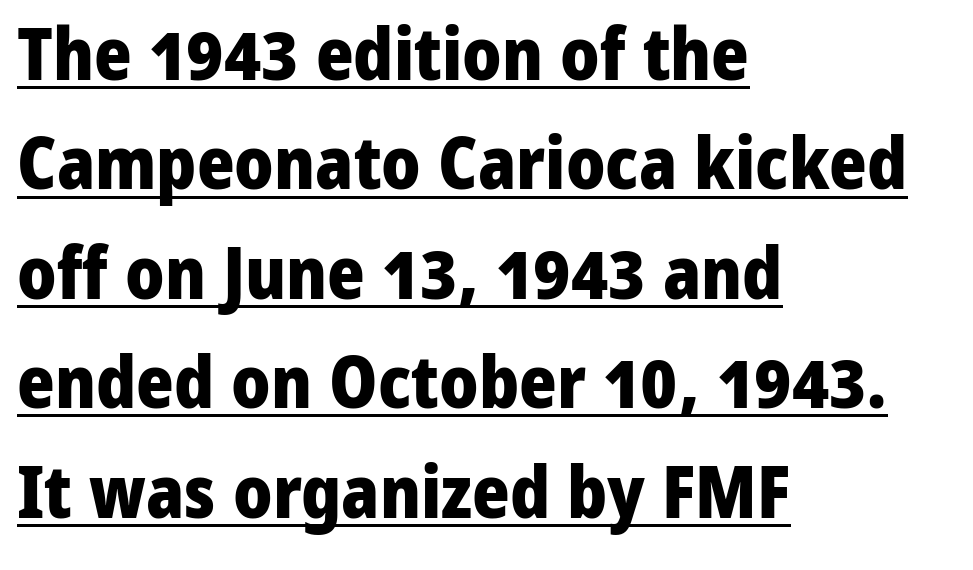
The image shows 72 px heavy sans-serif type, upright; set left-aligned, normal line spacing (1.52x), normal letter spacing, underlined; low stroke contrast and a medium x-height.
